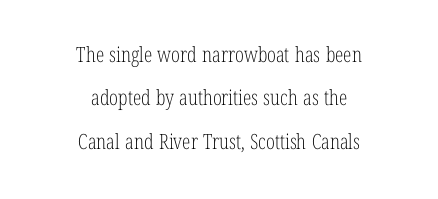
Q: Is the text bold? A: No.
Q: Is the text italic (slanted)? A: No, it is upright.
Q: Is the text underlined? A: No.
Q: How is the paragraph aligned? A: Centered.
Q: Is the spacing between letters normal or unusually wide? A: Normal.
Q: Is the spacing between lines tight, normal or loose? A: Loose.
